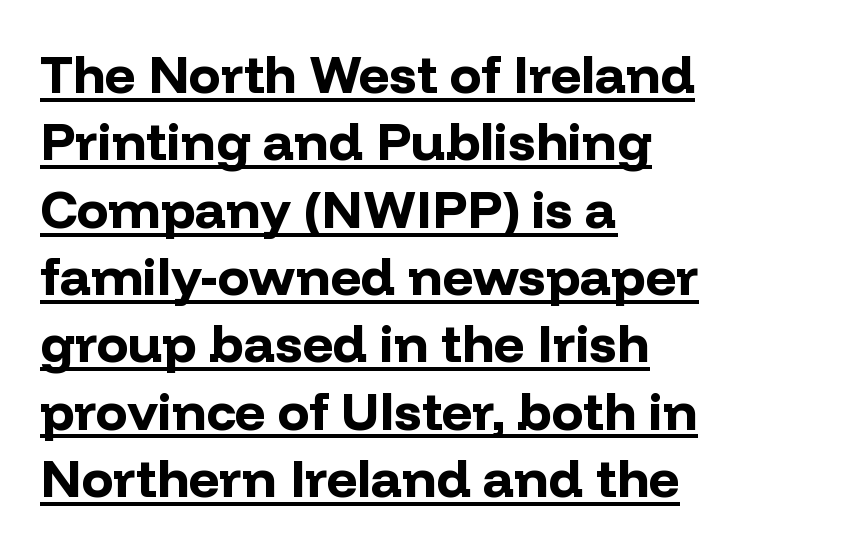
The image shows 53 px bold sans-serif type, upright; set left-aligned, normal line spacing (1.27x), normal letter spacing, underlined; low stroke contrast and a medium x-height.
